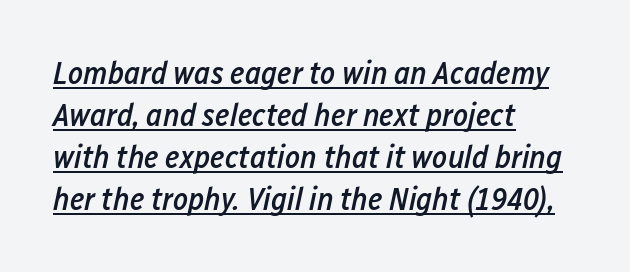
The image shows 32 px semibold, condensed type, italic (leaning right); set left-aligned, normal line spacing (1.31x), normal letter spacing, underlined; low stroke contrast and a medium x-height.
